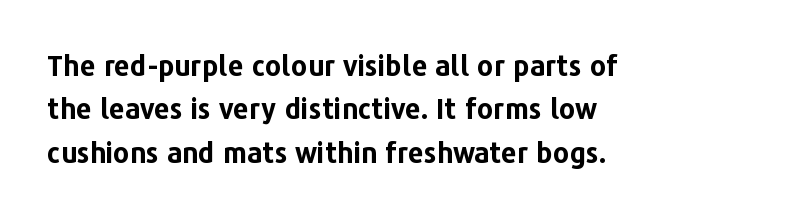
The image shows 28 px bold sans-serif type, upright; set left-aligned, normal line spacing (1.55x), normal letter spacing, not underlined; low stroke contrast and a medium x-height.
